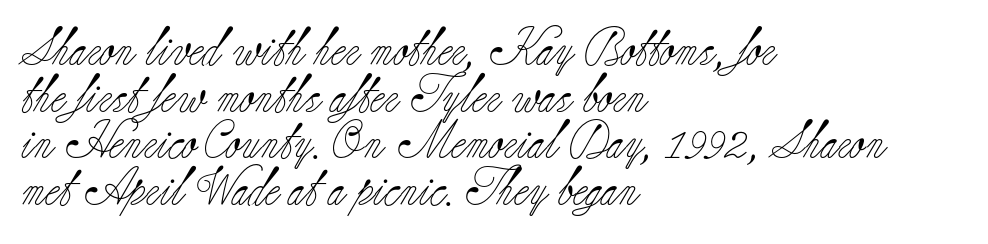
The image shows 38 px light serif type; set left-aligned, line spacing 1.23x, normal letter spacing, not underlined; low stroke contrast and a small x-height.
